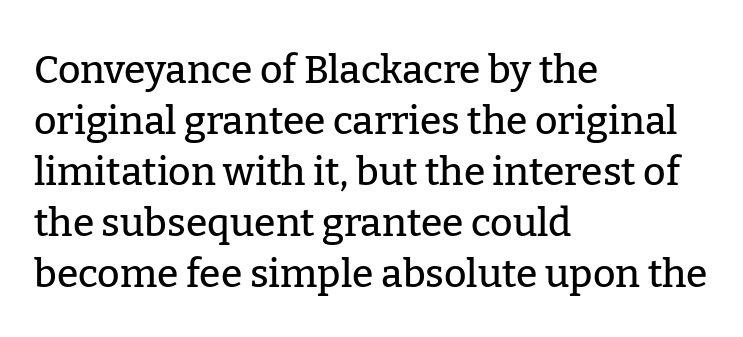
The image shows 39 px serif type, upright; set left-aligned, normal line spacing (1.31x), normal letter spacing, not underlined; low stroke contrast and a medium x-height.
